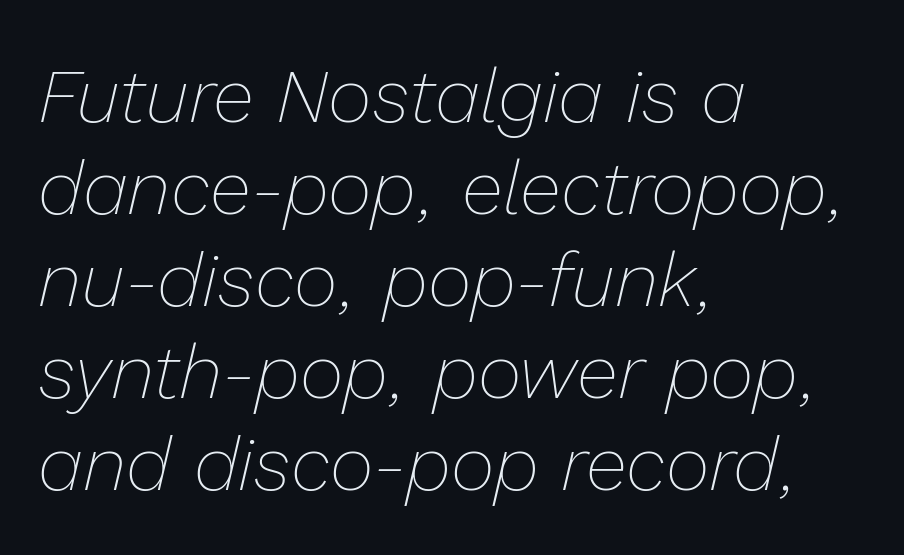
The image shows 76 px thin type, italic (leaning right); set left-aligned, line spacing 1.21x, normal letter spacing, not underlined; low stroke contrast and a medium x-height.
